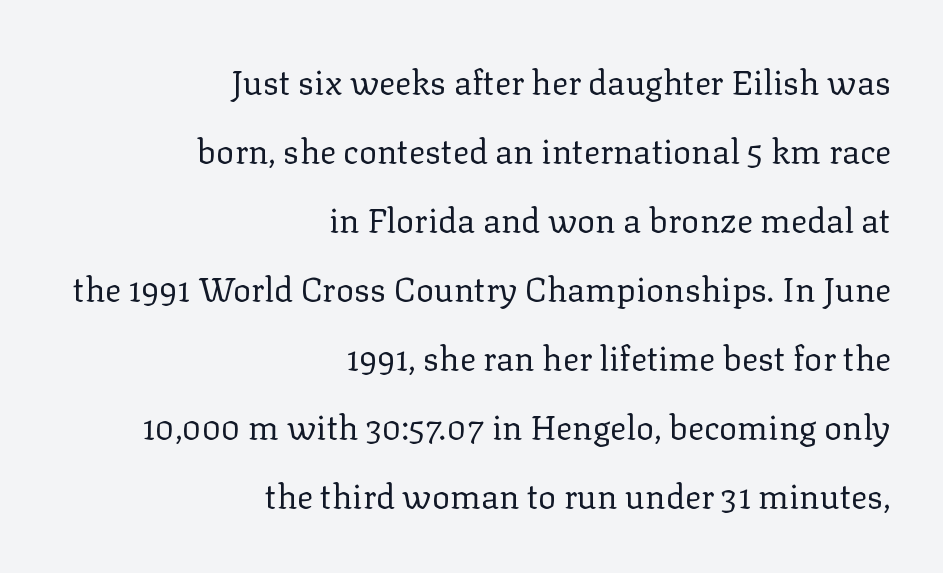
The gap between lines stays unmarked. The weight would be labelled regular, book, light, or lighter still. The type is set solid horizontally, with unmodified tracking. Do the letters lean? They stand straight. The text was rendered using a seriffed face with decorative stroke endings. You could not count columns in this text — the font is proportionally spaced.
